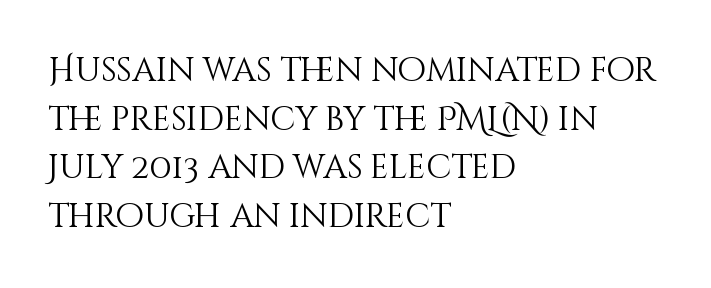
This sample has the flowing, uneven cadence of proportional lettering. The ragged edge is on the right, which tells us the setting is flush left. Each word holds together tightly as a unit, with standard inter-letter gaps. Every stem runs plumb, perpendicular to the baseline. A light-to-regular cut is what we see here. Bare-footed words on every line.
